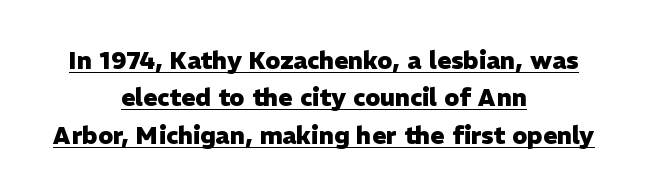
{"italic": "no", "bold": "yes", "underline": "yes", "align": "center", "line_spacing": "normal", "line_spacing_ratio": 1.56, "letter_spacing": "normal", "letter_spacing_em": 0.0, "glyph_px": 24}
